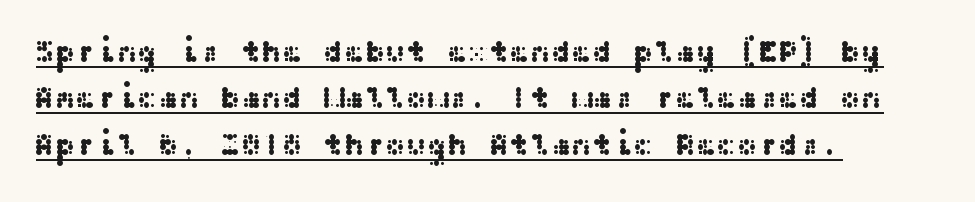
The image shows 31 px wide sans-serif type, upright; set left-aligned, normal line spacing (1.5x), normal letter spacing, underlined; medium stroke contrast and a medium x-height.
